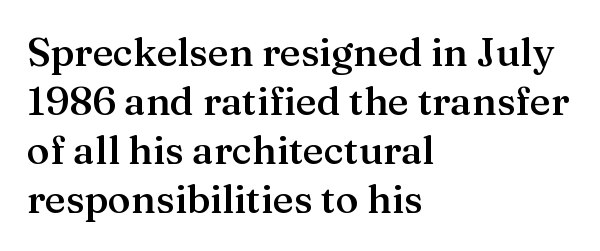
The image shows 39 px semibold serif type, upright; set left-aligned, normal line spacing (1.26x), normal letter spacing, not underlined; medium stroke contrast and a medium x-height.
